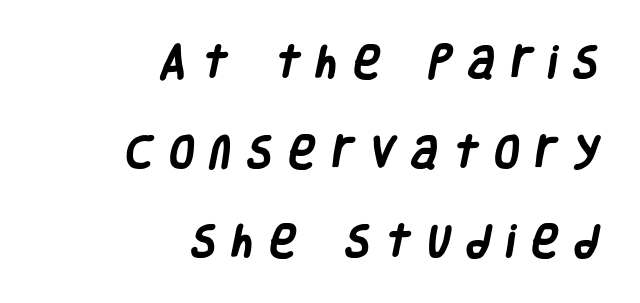
Q: Is the text bold? A: Yes.
Q: Is the typeface a serif or a sans-serif typeface? A: Sans-serif.
Q: Is the text underlined? A: No.
Q: How is the paragraph aligned? A: Right-aligned.
Q: Is the spacing between letters normal or unusually wide? A: Unusually wide.
Q: Is the spacing between lines tight, normal or loose? A: Loose.
Q: Width (condensed, normal, or wide)? A: Condensed.
Q: Stroke contrast? A: Low.
Q: x-height? A: Large.
Q: Monospaced? A: No.
